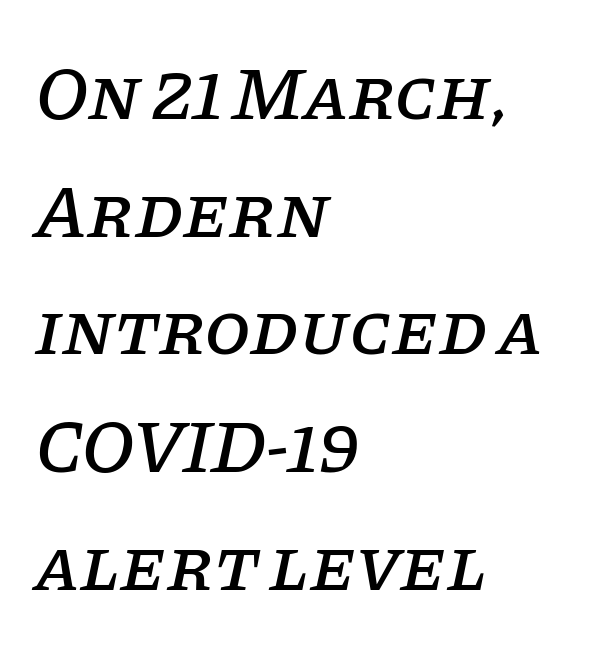
Only glyphs here, with clear space below each row. Proportional: the letters do not fall into vertical columns. Does the lettering tilt? It does — this is italic. You could call the tracking neutral — neither tight nor loose. The rag falls on the right side of this text block. Check where the strokes stop: tiny serifs finish them off.
